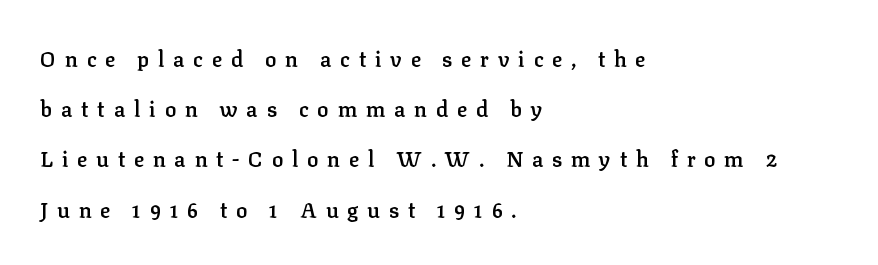
Words appear elongated and porous because spacing is wide. Typeset ragged right — the left edge is the straight one. As a designer I'd log this as weight 600, semibold. Whoever set this chose breathing room over compactness in the vertical rhythm. If you drew a line through each stem, it would be perfectly vertical. Letters rest on an invisible, unmarked baseline.
